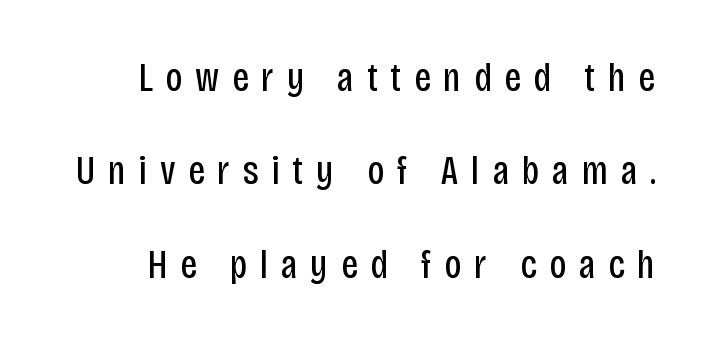
Type style note: lacks serifs. Short note: letters widely spaced. The passage shown is typed in a proportional face where columns would drift. Posture: vertical. No letter is thick-stroked: the sample isn't bold. Is there much room between lines? Yes — plenty of vertical air separates them.
